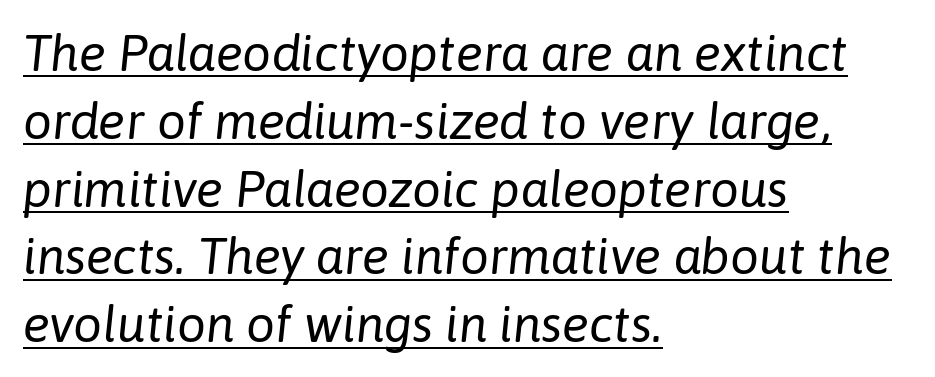
Q: Is the text bold? A: No.
Q: Is the text italic (slanted)? A: Yes, it leans right by about 6 degrees.
Q: Is the text underlined? A: Yes.
Q: How is the paragraph aligned? A: Left-aligned.
Q: Is the spacing between letters normal or unusually wide? A: Normal.
Q: Is the spacing between lines tight, normal or loose? A: Normal.
Q: Width (condensed, normal, or wide)? A: Normal.
Q: Stroke contrast? A: Low.
Q: x-height? A: Medium.
Q: Monospaced? A: No.
